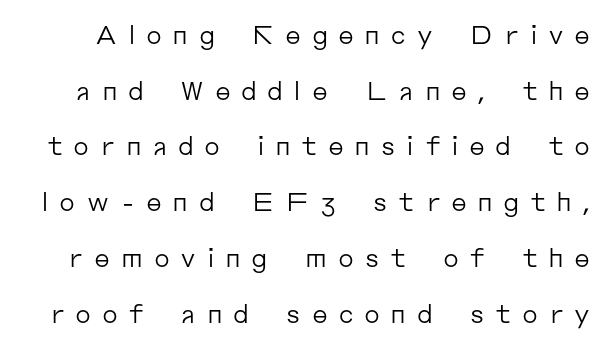
Unlike italic type, these characters show no tilt at all. Leading is clearly above the norm, producing a sparse column. Is the type heavy? It reads as light-to-regular instead. Students, note that the glyphs here are deliberately spaced far apart.
